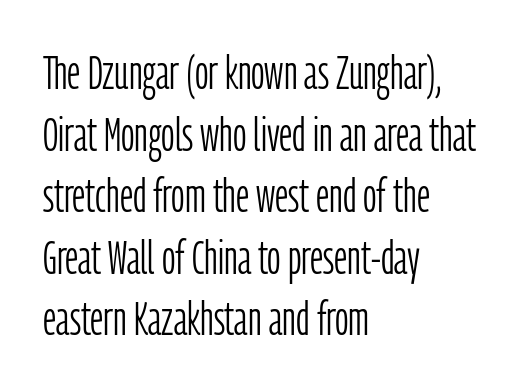
The image shows 47 px light, condensed sans-serif type, upright; set left-aligned, normal line spacing (1.31x), normal letter spacing, not underlined; low stroke contrast and a medium x-height.
